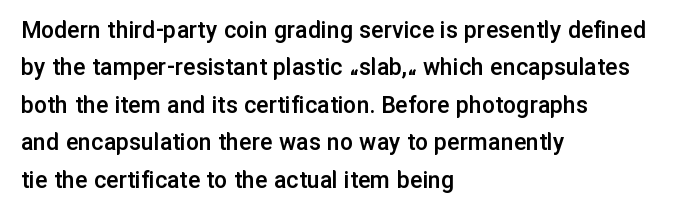
{"italic": "no", "bold": "semi", "underline": "no", "align": "left", "line_spacing": "normal", "line_spacing_ratio": 1.44, "letter_spacing": "normal", "letter_spacing_em": 0.0, "glyph_px": 26}
